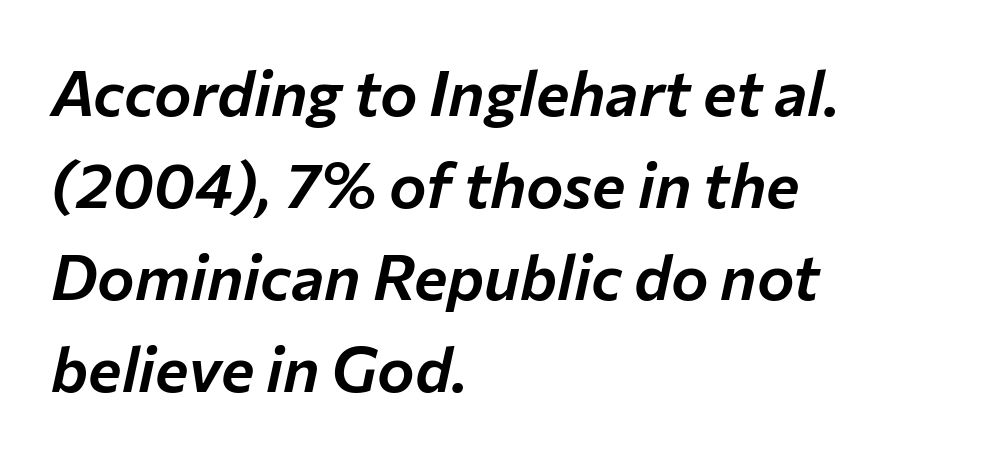
The image shows 63 px text type, italic (leaning right); set left-aligned, normal line spacing (1.46x), normal letter spacing, not underlined; low stroke contrast and a medium x-height.
